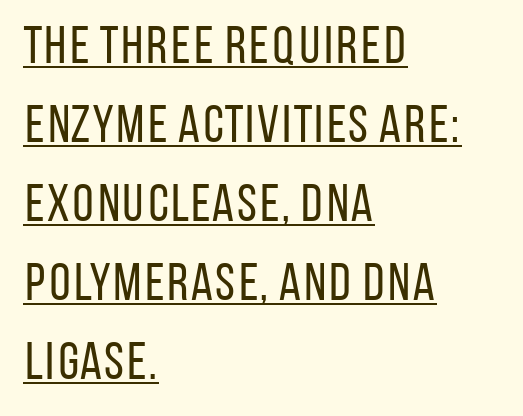
The image shows 53 px regular-weight, condensed sans-serif type, upright; set left-aligned, normal line spacing (1.49x), normal letter spacing, underlined; low stroke contrast and a large x-height.
